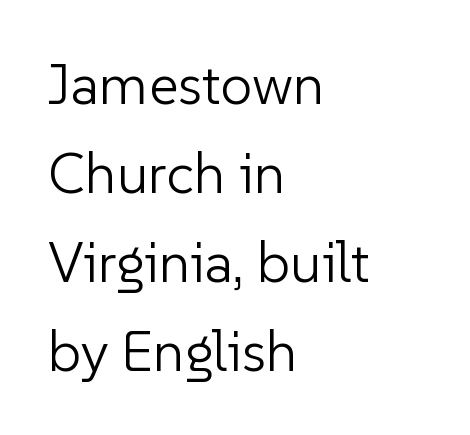
{"serif": "no", "italic": "no", "bold": "no", "weight": "light", "width": "normal", "stroke_contrast": "low", "x_height": "medium", "monospaced": "no", "underline": "no", "align": "left", "line_spacing": "normal", "line_spacing_ratio": 1.56, "letter_spacing": "normal", "letter_spacing_em": 0.0, "glyph_px": 57}
